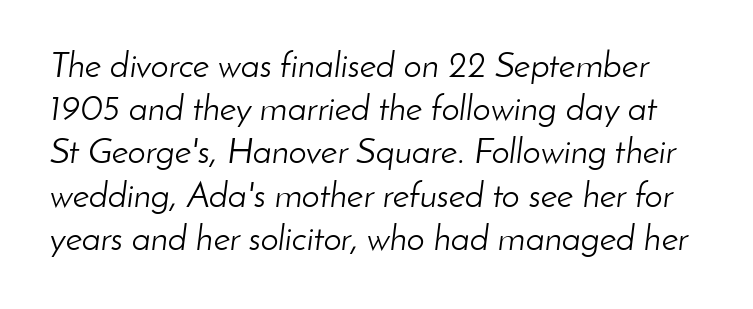
{"italic": "yes", "lean": "right", "slant_degrees": 8, "bold": "no", "weight": "light", "width": "normal", "stroke_contrast": "low", "x_height": "small", "monospaced": "no", "underline": "no", "line_spacing_ratio": 1.2, "letter_spacing": "normal", "letter_spacing_em": 0.0, "glyph_px": 36}
